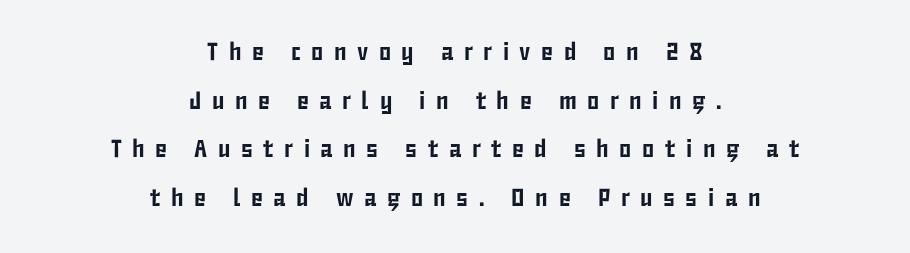
The image shows 25 px text type, upright; set centered, loose line spacing (1.95x), unusually wide letter spacing (+0.42 em), not underlined.
